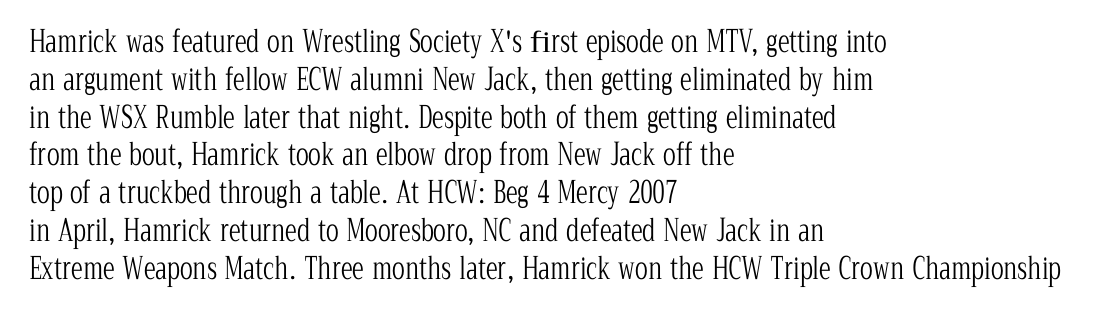
These lines are rendered in a variable-pitch font. The strokes carry an ordinary text weight at most. Does the lettering tilt? It doesn't — this is upright. Does the leading feel generous? No, just average. One-word summary of the alignment: left. Just letters on the line, the space beneath them empty.
